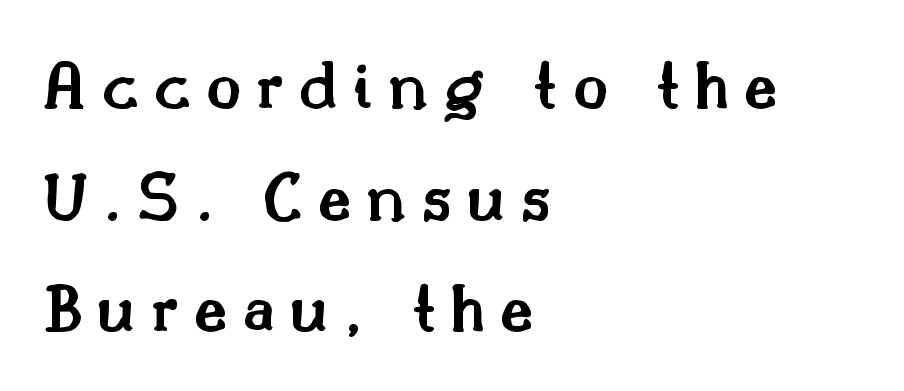
A typesetter would label this face a serif. The passage shown has open, widely tracked lettering throughout. Notice how descenders clear the ascenders below comfortably — that's standard leading. Is this a fixed-width face? No — the glyphs have proportional, varying widths. In CSS terms this would be text-align: left.
